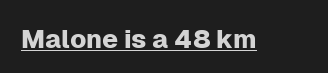
{"italic": "no", "underline": "yes", "letter_spacing": "normal", "letter_spacing_em": 0.0, "glyph_px": 26}
